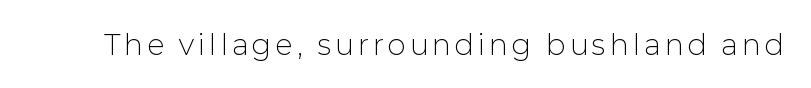
I'd call this a sans setting — the letters go barefoot. The weight would be labelled regular, book, light, or lighter still. The lettering stays uniformly vertical, giving the passage a roman look. Descenders hang freely into open space. Proportional: the letters do not fall into vertical columns.
